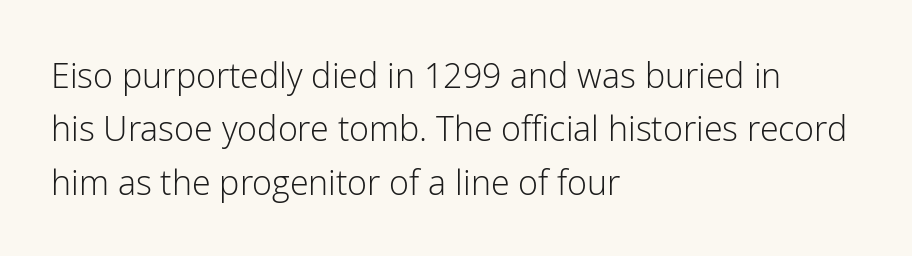
The image shows 34 px light sans-serif type, upright; set left-aligned, normal line spacing (1.57x), normal letter spacing, not underlined; low stroke contrast and a medium x-height.
